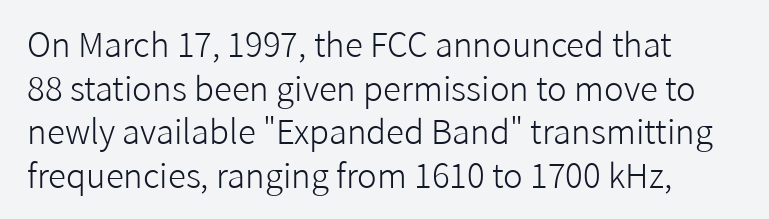
Designer's note — italics off, roman on. Grotesque or geometric, the face here clearly has no serifs. Horizontal bands of white between lines are of average thickness. The space directly below the letters is spotless. Weight: not bold — regular or lighter.
